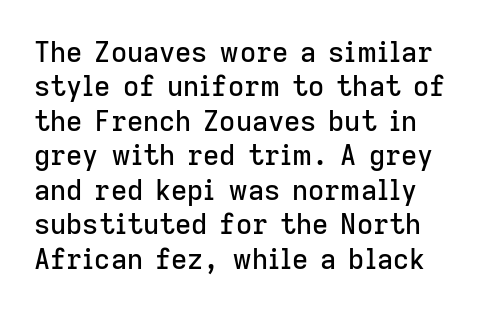
{"serif": "no", "italic": "no", "width": "normal", "stroke_contrast": "low", "x_height": "medium", "monospaced": "no", "underline": "no", "line_spacing_ratio": 1.23, "letter_spacing": "normal", "letter_spacing_em": 0.0, "glyph_px": 28}
